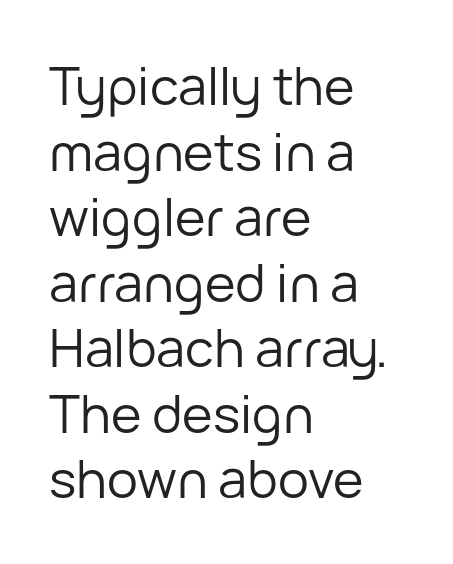
The image shows 52 px regular-weight sans-serif type, upright; set left-aligned, normal line spacing (1.26x), normal letter spacing, not underlined; low stroke contrast and a medium x-height.
